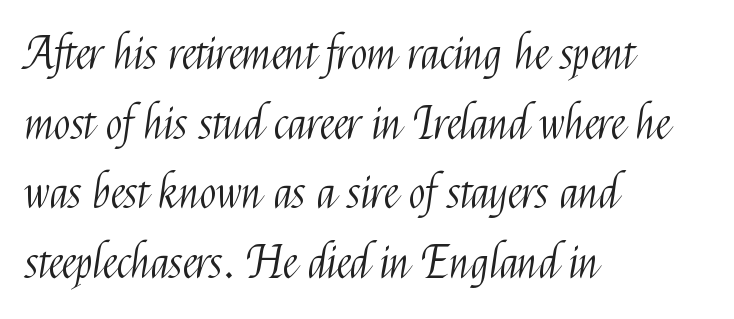
The image shows 45 px light, condensed sans-serif type; set left-aligned, normal line spacing (1.55x), normal letter spacing, not underlined; medium stroke contrast and a medium x-height.
